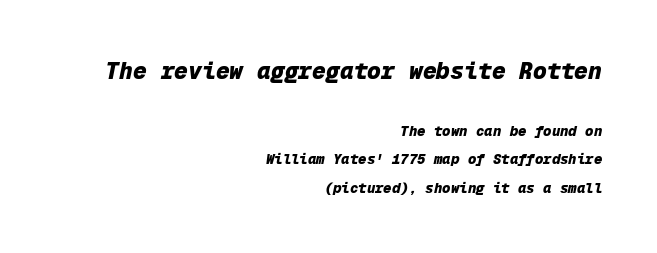
The image shows 23 px bold type, italic (leaning right); set right-aligned, loose line spacing (2.05x), normal letter spacing, not underlined; the first (top) block is 1.64x larger.
